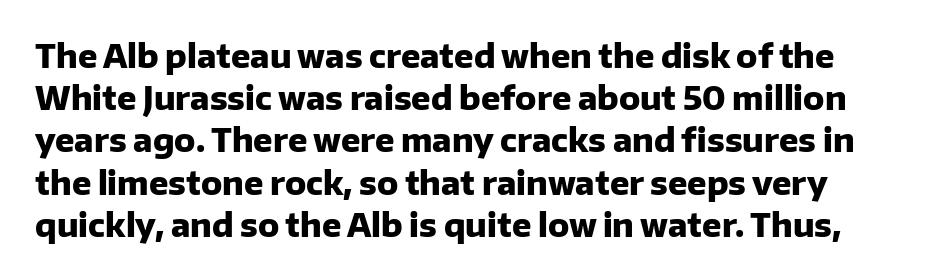
Q: Is the text bold? A: Yes.
Q: Is the text italic (slanted)? A: No, it is upright.
Q: Is the typeface a serif or a sans-serif typeface? A: Sans-serif.
Q: Is the text underlined? A: No.
Q: How is the paragraph aligned? A: Left-aligned.
Q: Is the spacing between letters normal or unusually wide? A: Normal.
Q: Is the spacing between lines tight, normal or loose? A: Normal.
Q: Width (condensed, normal, or wide)? A: Normal.
Q: Stroke contrast? A: Low.
Q: x-height? A: Medium.
Q: Monospaced? A: No.
